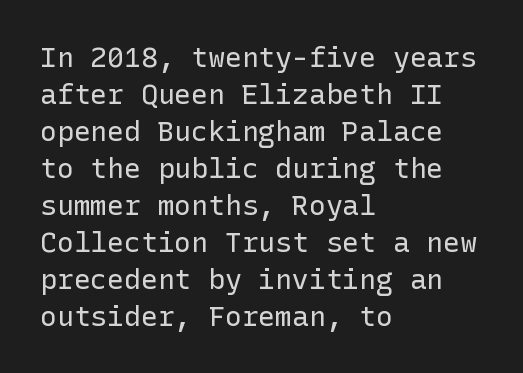
Q: Is the text bold? A: No.
Q: Is the text italic (slanted)? A: No, it is upright.
Q: Is the typeface a serif or a sans-serif typeface? A: Sans-serif.
Q: Is the text underlined? A: No.
Q: How is the paragraph aligned? A: Left-aligned.
Q: Is the spacing between letters normal or unusually wide? A: Normal.
Q: Is the spacing between lines tight, normal or loose? A: Normal.
Q: Width (condensed, normal, or wide)? A: Normal.
Q: Stroke contrast? A: Low.
Q: x-height? A: Medium.
